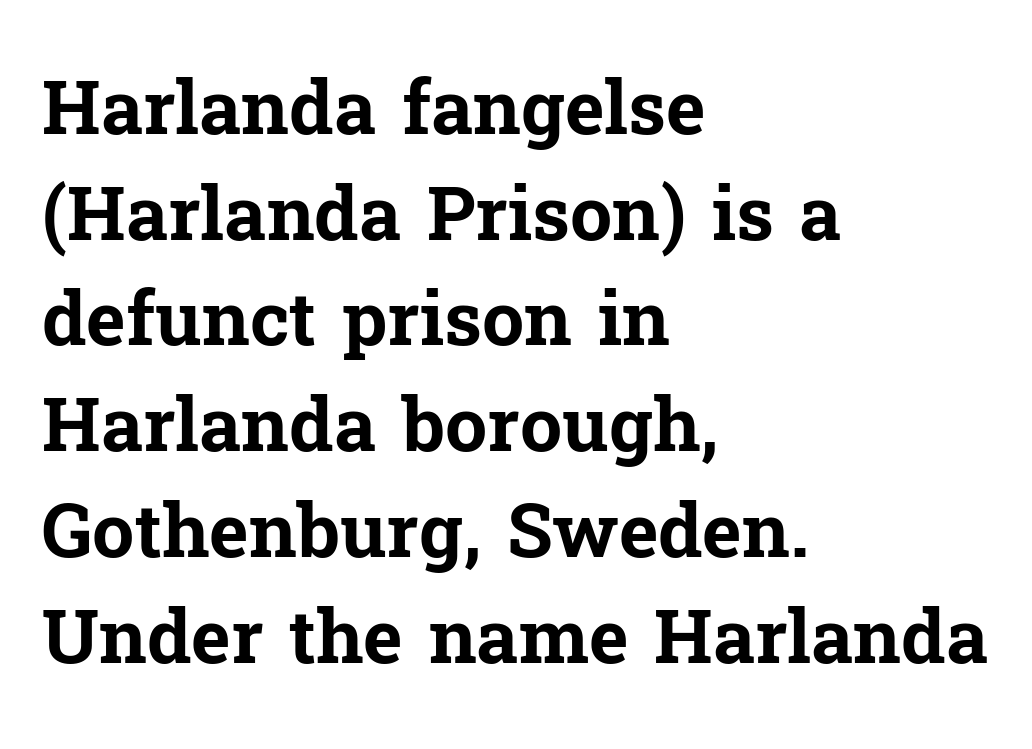
The image shows 75 px bold serif type, upright; set left-aligned, normal line spacing (1.41x), normal letter spacing, not underlined; low stroke contrast and a medium x-height.
